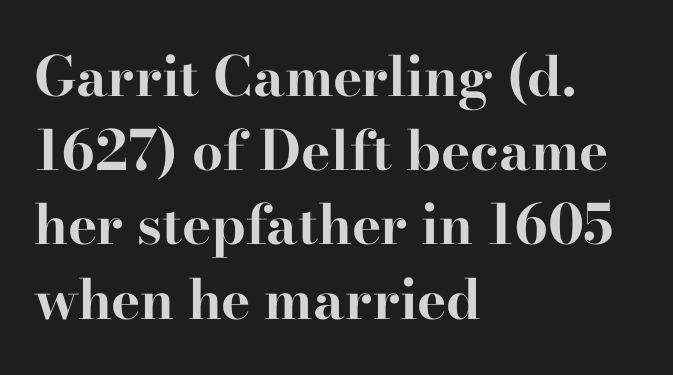
{"serif": "yes", "italic": "no", "bold": "yes", "weight": "bold", "width": "wide", "stroke_contrast": "high", "x_height": "small", "monospaced": "no", "underline": "no", "align": "left", "line_spacing": "normal", "line_spacing_ratio": 1.35, "letter_spacing": "normal", "letter_spacing_em": 0.0, "glyph_px": 55}
